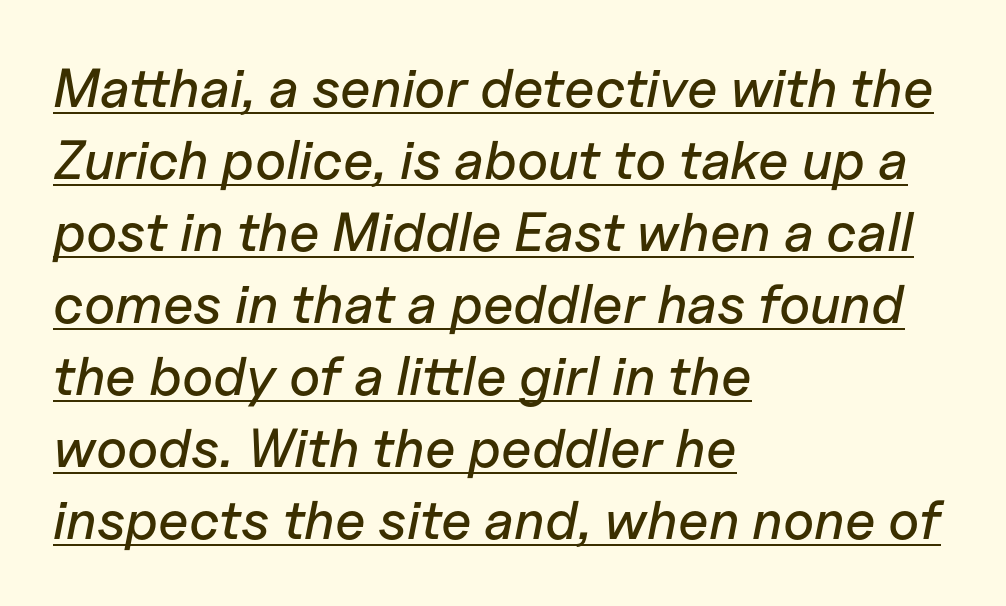
Q: Is the text italic (slanted)? A: Yes, it leans right by about 11 degrees.
Q: Is the text underlined? A: Yes.
Q: How is the paragraph aligned? A: Left-aligned.
Q: Is the spacing between letters normal or unusually wide? A: Normal.
Q: Is the spacing between lines tight, normal or loose? A: Normal.
Q: Width (condensed, normal, or wide)? A: Normal.
Q: Stroke contrast? A: Low.
Q: x-height? A: Medium.
Q: Monospaced? A: No.
